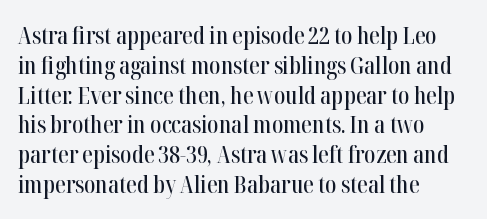
This sample uses an upright cut, with every glyph sitting square on the baseline. The space beneath each line is pristine and unruled. Short note: letters normally spaced. A classic flush-left, rag-right setting is used for this passage.
